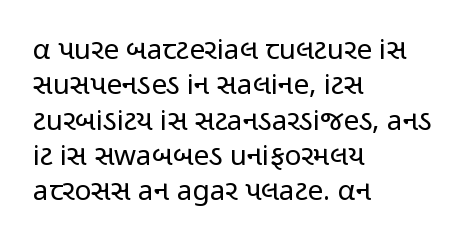
{"serif": "no", "italic": "no", "bold": "no", "weight": "regular", "width": "condensed", "stroke_contrast": "low", "x_height": "medium", "monospaced": "no", "underline": "no", "align": "left", "line_spacing": "normal", "line_spacing_ratio": 1.26, "letter_spacing": "normal", "letter_spacing_em": 0.0, "glyph_px": 28}
